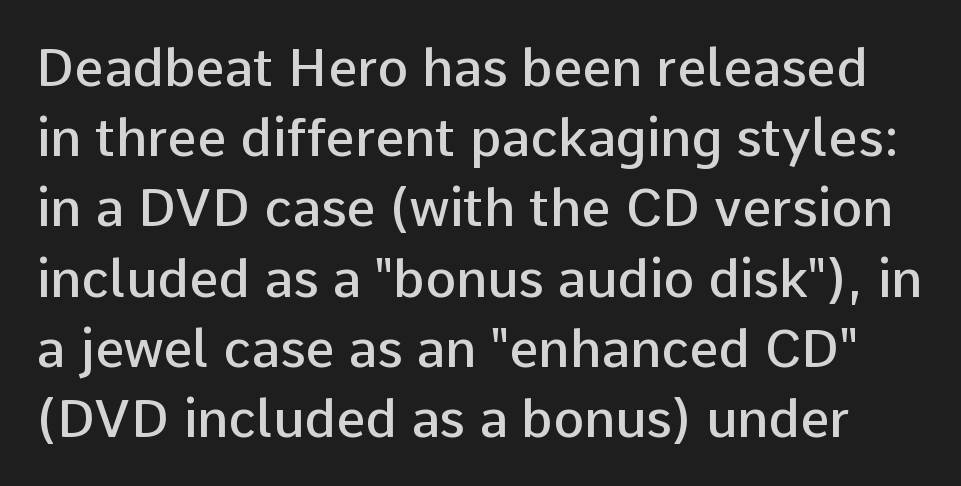
Q: Is the text bold? A: Semi-bold.
Q: Is the text italic (slanted)? A: No, it is upright.
Q: Is the typeface a serif or a sans-serif typeface? A: Sans-serif.
Q: Is the text underlined? A: No.
Q: Is the spacing between letters normal or unusually wide? A: Normal.
Q: Is the spacing between lines tight, normal or loose? A: Normal.
Q: Width (condensed, normal, or wide)? A: Normal.
Q: Stroke contrast? A: Low.
Q: x-height? A: Medium.
Q: Monospaced? A: No.
